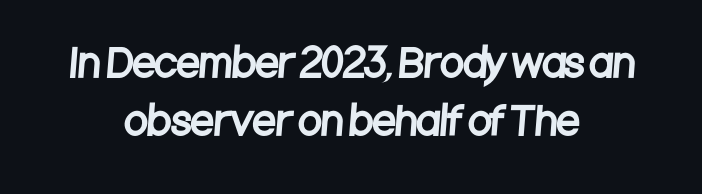
A typesetter would call this proportional, since set widths differ per character. Is the block centered? Yes — each line is placed symmetrically about the middle. Glyph-to-glyph distance matches everyday printed text. Notice how descenders clear the ascenders below comfortably — that's standard leading.
